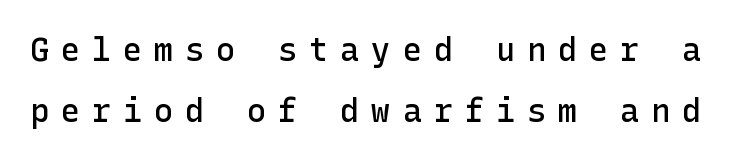
{"serif": "no", "italic": "no", "bold": "semi", "weight": "semibold", "width": "normal", "stroke_contrast": "low", "x_height": "medium", "underline": "no", "line_spacing": "loose", "line_spacing_ratio": 1.9, "letter_spacing": "wide", "letter_spacing_em": 0.37, "glyph_px": 32}
